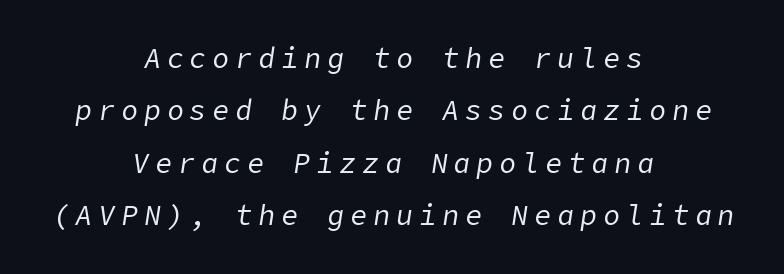
{"italic": "yes", "lean": "right", "slant_degrees": 9, "bold": "no", "weight": "regular", "width": "normal", "stroke_contrast": "low", "x_height": "medium", "underline": "no", "align": "center", "line_spacing_ratio": 1.87, "letter_spacing": "wide", "letter_spacing_em": 0.22, "glyph_px": 28}
